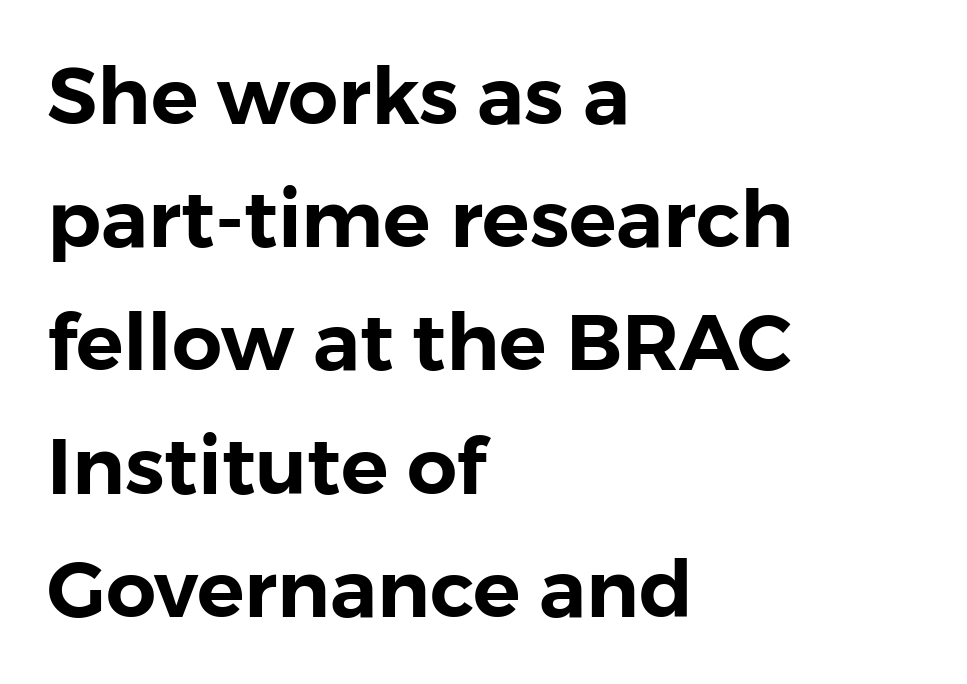
{"serif": "no", "italic": "no", "width": "normal", "stroke_contrast": "low", "x_height": "medium", "monospaced": "no", "underline": "no", "align": "left", "line_spacing": "normal", "line_spacing_ratio": 1.56, "letter_spacing": "normal", "letter_spacing_em": 0.0, "glyph_px": 79}
